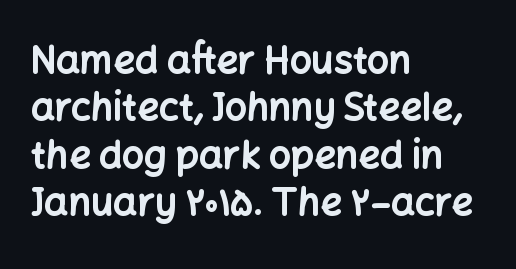
Q: Is the text bold? A: Yes.
Q: Is the text italic (slanted)? A: No, it is upright.
Q: Is the typeface a serif or a sans-serif typeface? A: Sans-serif.
Q: Is the text underlined? A: No.
Q: How is the paragraph aligned? A: Left-aligned.
Q: Is the spacing between letters normal or unusually wide? A: Normal.
Q: Is the spacing between lines tight, normal or loose? A: Normal.
Q: Width (condensed, normal, or wide)? A: Normal.
Q: Stroke contrast? A: Low.
Q: x-height? A: Medium.
Q: Monospaced? A: No.
